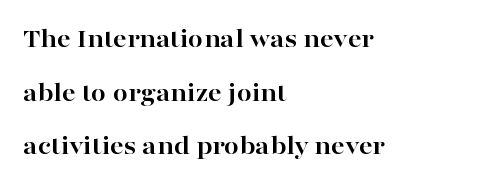
{"italic": "no", "bold": "yes", "underline": "no", "align": "left", "line_spacing": "loose", "line_spacing_ratio": 1.99, "letter_spacing": "normal", "letter_spacing_em": 0.0, "glyph_px": 27}
